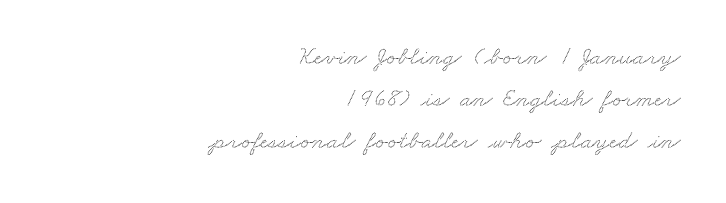
{"underline": "no", "align": "right", "line_spacing": "normal", "line_spacing_ratio": 1.61, "letter_spacing": "normal", "letter_spacing_em": 0.0, "glyph_px": 26}
